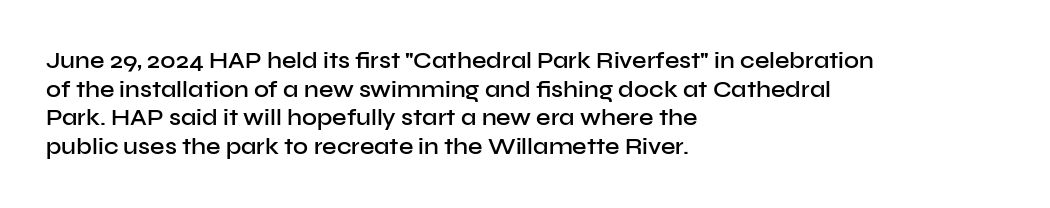
{"italic": "no", "bold": "semi", "underline": "no", "align": "left", "line_spacing": "normal", "line_spacing_ratio": 1.25, "letter_spacing": "normal", "letter_spacing_em": 0.0, "glyph_px": 23}
